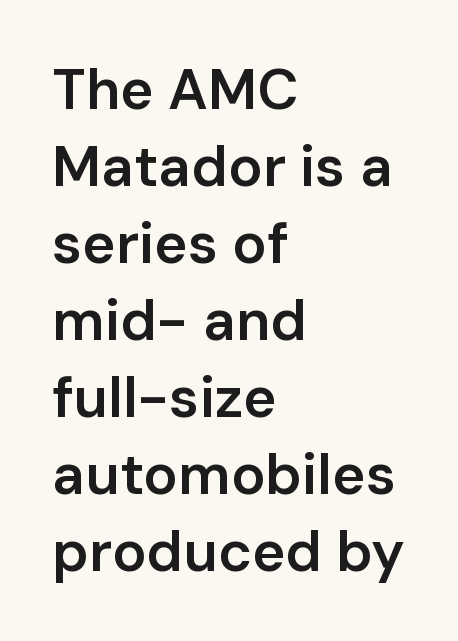
Q: Is the text bold? A: Semi-bold.
Q: Is the text italic (slanted)? A: No, it is upright.
Q: Is the typeface a serif or a sans-serif typeface? A: Sans-serif.
Q: Is the text underlined? A: No.
Q: How is the paragraph aligned? A: Left-aligned.
Q: Is the spacing between letters normal or unusually wide? A: Normal.
Q: Is the spacing between lines tight, normal or loose? A: Normal.
Q: Width (condensed, normal, or wide)? A: Normal.
Q: Stroke contrast? A: Low.
Q: x-height? A: Medium.
Q: Monospaced? A: No.
